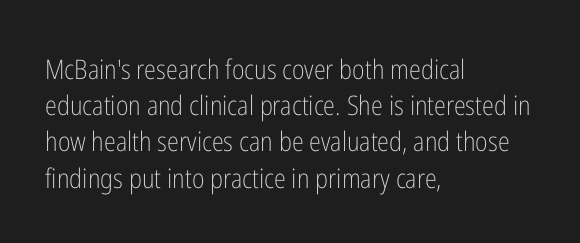
The strokes carry an ordinary text weight at most. Teacher's note: observe the even left margin — that is flush-left alignment. The lines sit at an ordinary, default distance from one another. Does extra space separate the letters? No, they use regular spacing. Posture: vertical. The specimen omits any rule beneath the text block's lines.
